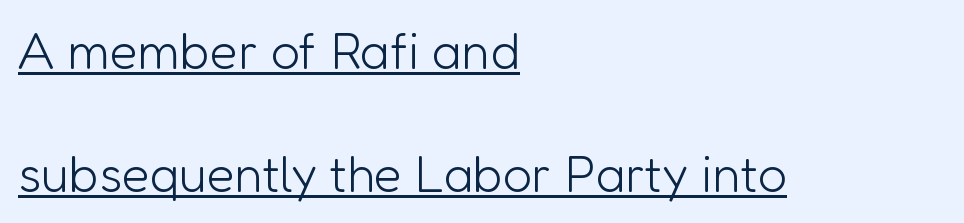
Q: Is the text bold? A: No.
Q: Is the text italic (slanted)? A: No, it is upright.
Q: Is the typeface a serif or a sans-serif typeface? A: Sans-serif.
Q: Is the text underlined? A: Yes.
Q: How is the paragraph aligned? A: Left-aligned.
Q: Is the spacing between letters normal or unusually wide? A: Normal.
Q: Is the spacing between lines tight, normal or loose? A: Loose.
Q: Width (condensed, normal, or wide)? A: Normal.
Q: Stroke contrast? A: Low.
Q: x-height? A: Medium.
Q: Monospaced? A: No.
